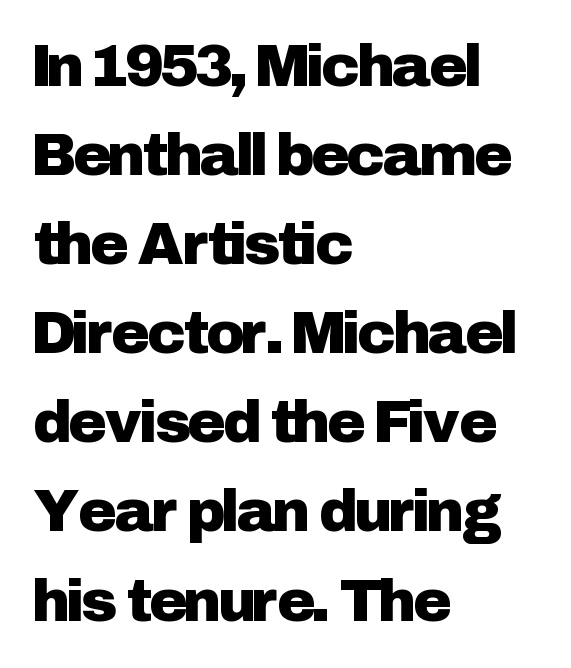
The image shows 59 px sans-serif type, upright; set left-aligned, normal line spacing (1.51x), normal letter spacing, not underlined; low stroke contrast and a medium x-height.
